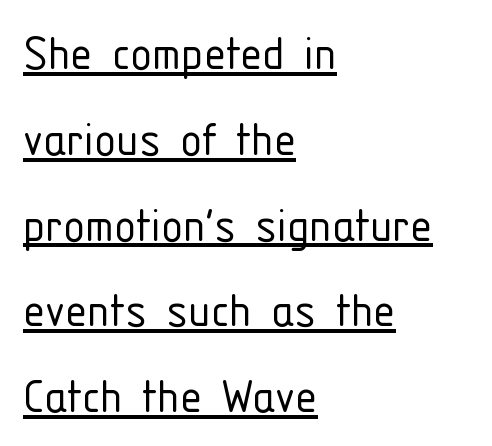
The image shows 55 px light, condensed sans-serif type, upright; set left-aligned, normal line spacing (1.56x), normal letter spacing, underlined; low stroke contrast and a medium x-height.
